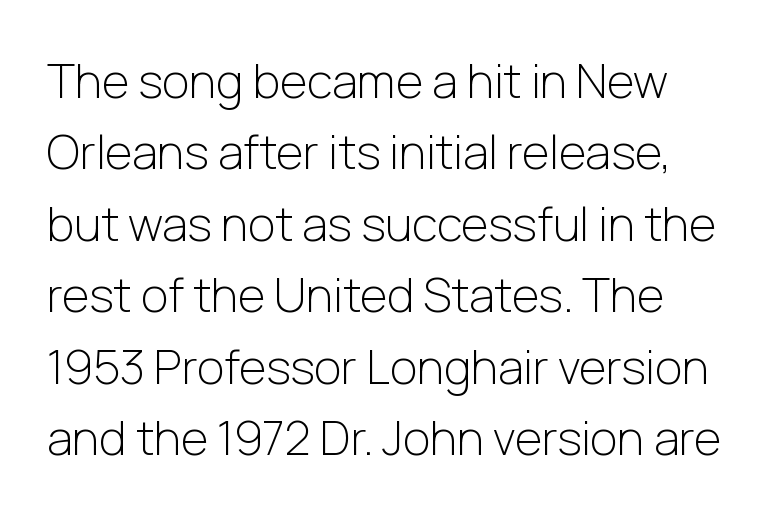
Q: Is the text bold? A: No.
Q: Is the text italic (slanted)? A: No, it is upright.
Q: Is the typeface a serif or a sans-serif typeface? A: Sans-serif.
Q: Is the text underlined? A: No.
Q: Is the spacing between letters normal or unusually wide? A: Normal.
Q: Is the spacing between lines tight, normal or loose? A: Normal.
Q: Width (condensed, normal, or wide)? A: Normal.
Q: Stroke contrast? A: Low.
Q: x-height? A: Medium.
Q: Monospaced? A: No.
